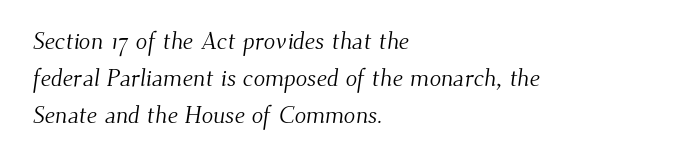
Glance below the letters and you will spot only blank space. The weight tops out at a normal text grade. Caption: standard tracking, unaltered. Short and long lines alike share a common starting point at left.
